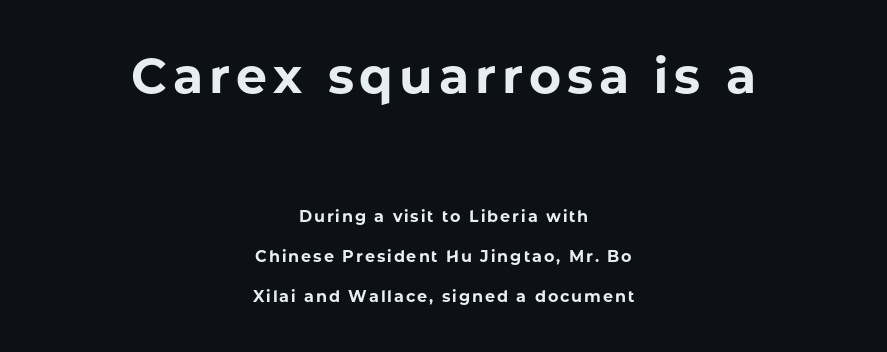
Q: Is the text bold? A: Yes.
Q: Is the text italic (slanted)? A: No, it is upright.
Q: Is the typeface a serif or a sans-serif typeface? A: Sans-serif.
Q: Is the text underlined? A: No.
Q: How is the paragraph aligned? A: Centered.
Q: Is the spacing between lines tight, normal or loose? A: Loose.
Q: Which block of text is set in a larger size, the first (top) or the second (bottom)? A: The first (top) one.
Q: Width (condensed, normal, or wide)? A: Normal.
Q: Stroke contrast? A: Low.
Q: x-height? A: Medium.
Q: Monospaced? A: No.
